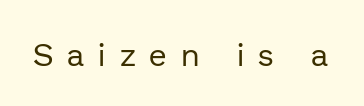
The image shows 32 px regular-weight sans-serif type, upright; set unusually wide letter spacing (+0.44 em), not underlined; low stroke contrast and a medium x-height.
